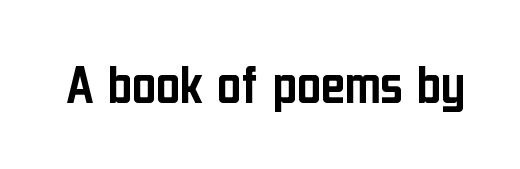
The specimen reads as upright at a glance. Words appear dense and cohesive because spacing is normal. A bare baseline throughout the passage. Proportional: the letters do not fall into vertical columns. A typesetter would label this face a sans.
